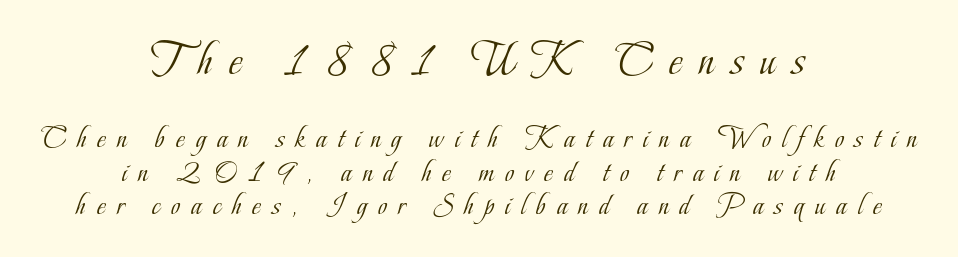
{"serif": "yes", "bold": "no", "weight": "light", "width": "condensed", "stroke_contrast": "low", "x_height": "small", "monospaced": "no", "underline": "no", "align": "center", "line_spacing": "tight", "line_spacing_ratio": 1.08, "letter_spacing": "wide", "letter_spacing_em": 0.36, "larger_block": "first", "size_ratio": 1.52, "glyph_px": 47}
